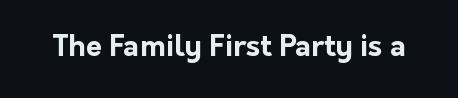
The image shows 29 px bold sans-serif type, upright; set normal letter spacing, not underlined; low stroke contrast and a medium x-height.
